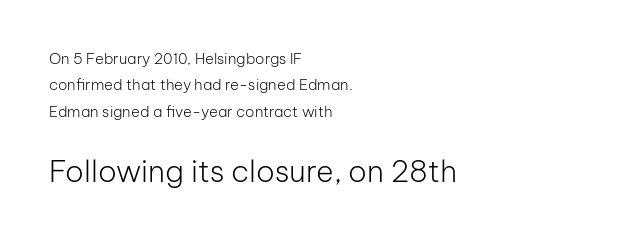
Q: Is the text bold? A: No.
Q: Is the text italic (slanted)? A: No, it is upright.
Q: Is the typeface a serif or a sans-serif typeface? A: Sans-serif.
Q: Is the text underlined? A: No.
Q: How is the paragraph aligned? A: Left-aligned.
Q: Is the spacing between letters normal or unusually wide? A: Normal.
Q: Which block of text is set in a larger size, the first (top) or the second (bottom)? A: The second (bottom) one.
Q: Width (condensed, normal, or wide)? A: Normal.
Q: Stroke contrast? A: Low.
Q: x-height? A: Medium.
Q: Monospaced? A: No.
